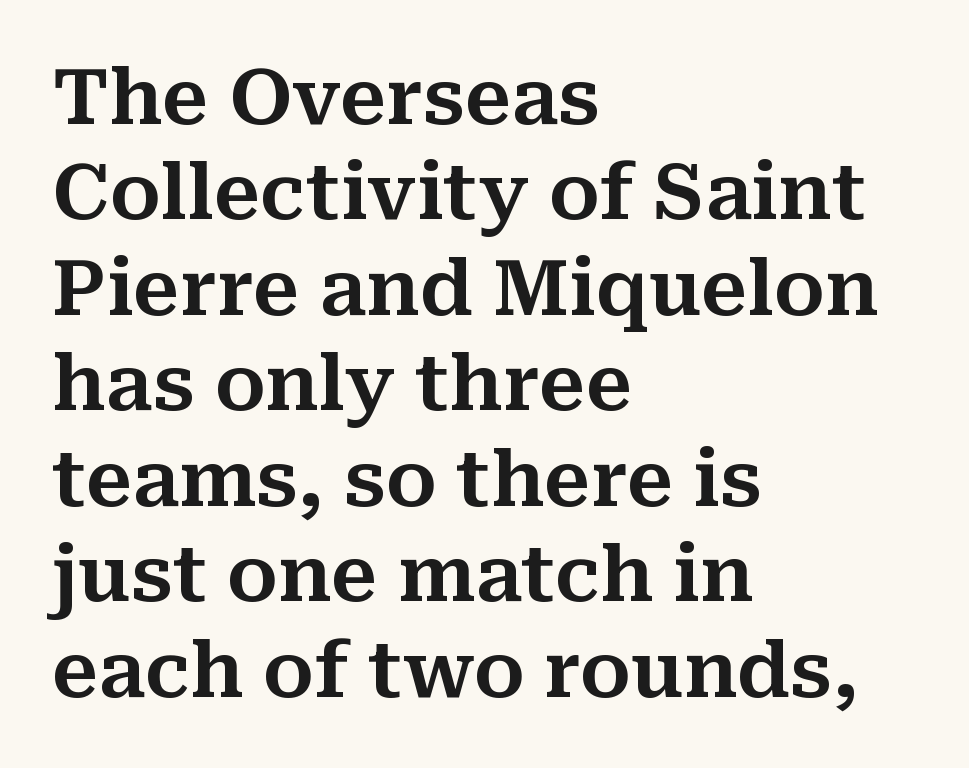
The image shows 77 px serif type, upright; set left-aligned, line spacing 1.24x, normal letter spacing, not underlined; medium stroke contrast and a medium x-height.
